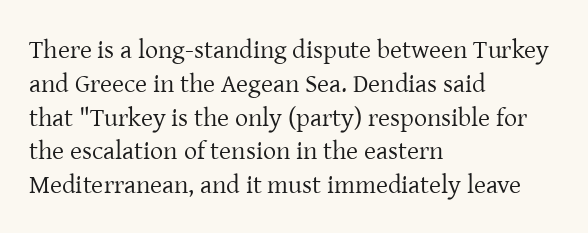
{"italic": "no", "bold": "no", "underline": "no", "align": "left", "line_spacing": "normal", "line_spacing_ratio": 1.3, "letter_spacing": "normal", "letter_spacing_em": 0.0, "glyph_px": 26}
